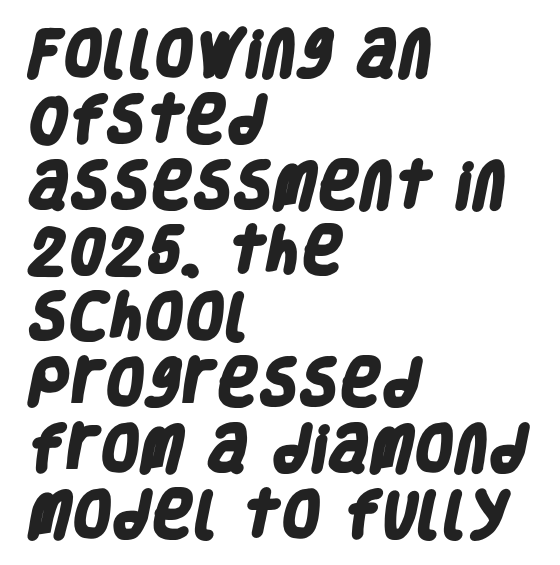
The image shows 51 px heavy, condensed sans-serif type; set left-aligned, normal line spacing (1.29x), normal letter spacing, not underlined; low stroke contrast and a large x-height.
